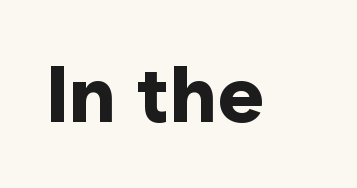
The image shows 79 px bold sans-serif type, upright; set normal letter spacing, not underlined; low stroke contrast and a medium x-height.
